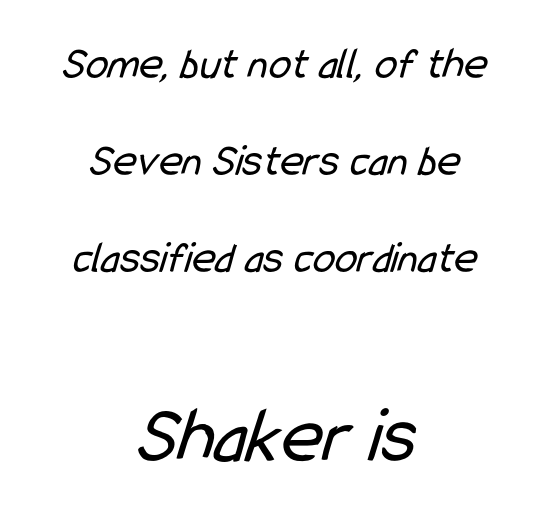
Here the designer chose a conventional face with non-uniform glyph widths. These lines stand farther apart than default settings would place them. The whitespace from short lines is split evenly between both sides. Descender tails drop into unmarked territory. This rendering employs a face without finishing strokes, i.e., a sans-serif. Students, note that the glyphs here touch the page at normal intervals.
